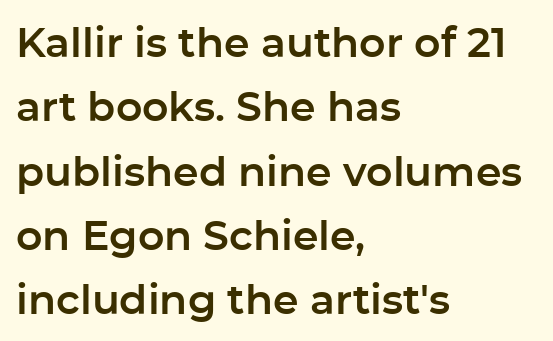
The ragged edge is on the right, which tells us the setting is flush left. Posture: upright roman. Note the varied advance widths — an 'i' is clearly narrower than an 'm'. Nothing sits at the stroke ends, so this counts as sans-serif. Nobody touched the tracking dial on this one.
